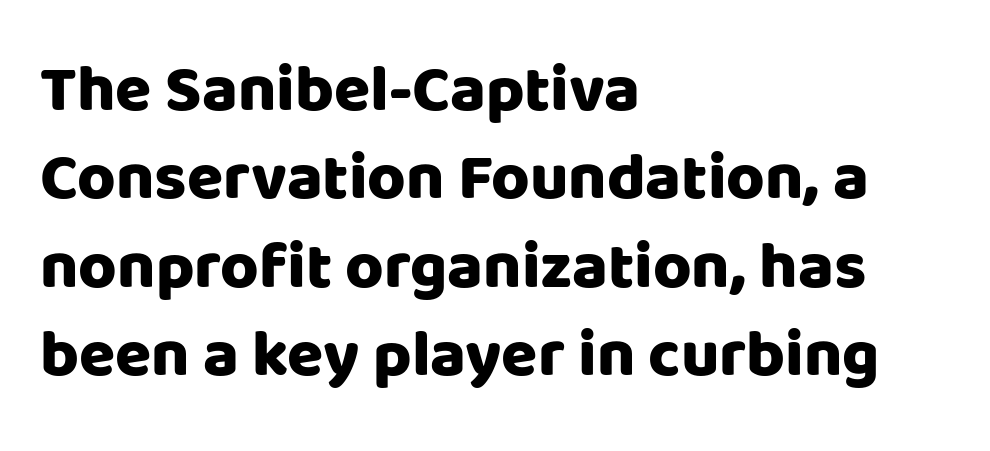
Q: Is the text bold? A: Yes.
Q: Is the text italic (slanted)? A: No, it is upright.
Q: Is the typeface a serif or a sans-serif typeface? A: Sans-serif.
Q: Is the text underlined? A: No.
Q: How is the paragraph aligned? A: Left-aligned.
Q: Is the spacing between letters normal or unusually wide? A: Normal.
Q: Is the spacing between lines tight, normal or loose? A: Normal.
Q: Width (condensed, normal, or wide)? A: Normal.
Q: Stroke contrast? A: Low.
Q: x-height? A: Large.
Q: Monospaced? A: No.
